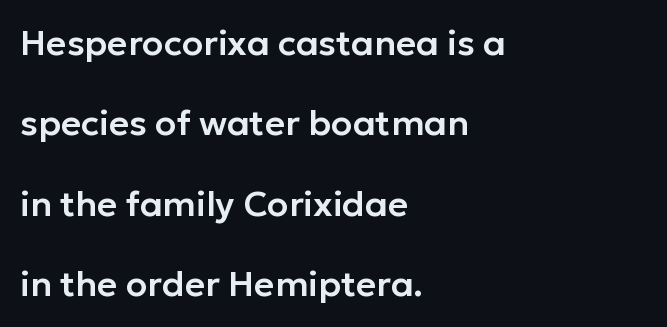
The image shows 35 px sans-serif type, upright; set left-aligned, loose line spacing (2.3x), normal letter spacing, not underlined; low stroke contrast and a medium x-height.
